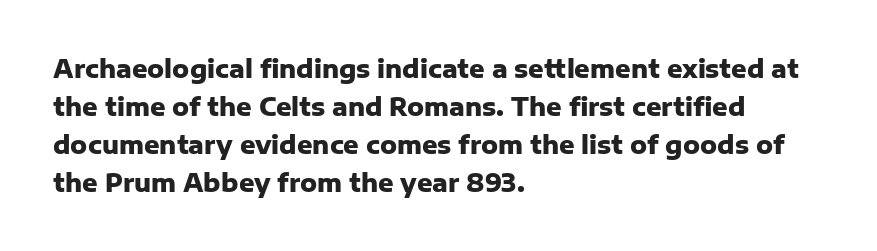
{"italic": "no", "bold": "yes", "underline": "no", "align": "left", "line_spacing": "normal", "line_spacing_ratio": 1.58, "letter_spacing": "normal", "letter_spacing_em": 0.0, "glyph_px": 24}
